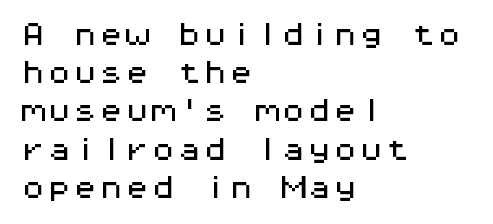
Glance below the letters and you will spot only blank space. Interline gaps are of average width in this sample. The type sits square on the baseline with zero lean. The text block is weighted toward the left margin, trailing off unevenly rightward. These lines keep a tight, regular rhythm from letter to letter.
